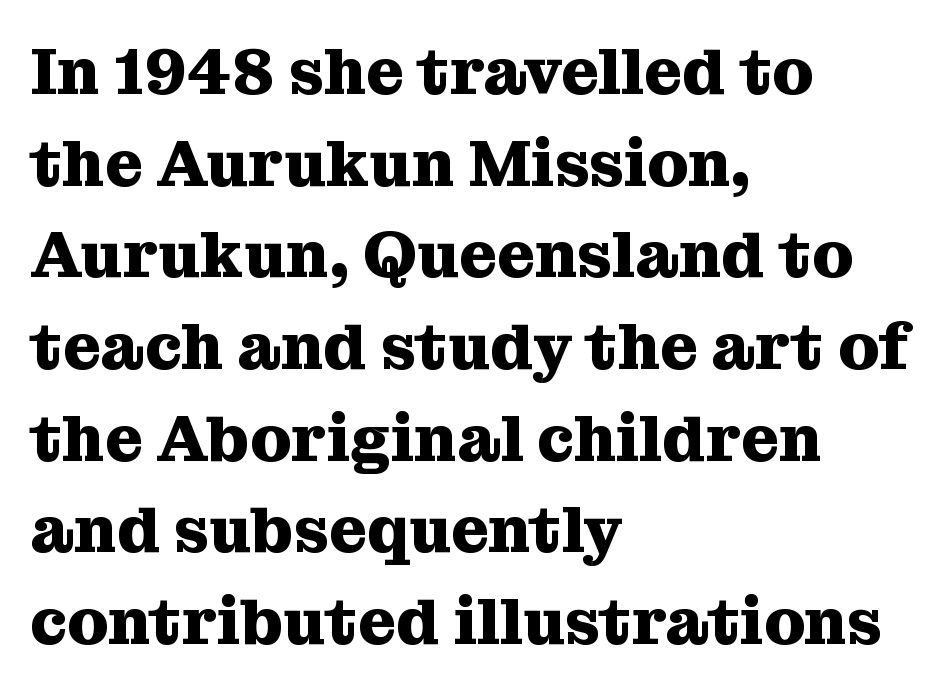
Q: Is the text bold? A: Yes.
Q: Is the text italic (slanted)? A: No, it is upright.
Q: Is the typeface a serif or a sans-serif typeface? A: Serif.
Q: Is the text underlined? A: No.
Q: How is the paragraph aligned? A: Left-aligned.
Q: Is the spacing between letters normal or unusually wide? A: Normal.
Q: Is the spacing between lines tight, normal or loose? A: Normal.
Q: Width (condensed, normal, or wide)? A: Normal.
Q: Stroke contrast? A: Medium.
Q: x-height? A: Medium.
Q: Monospaced? A: No.
